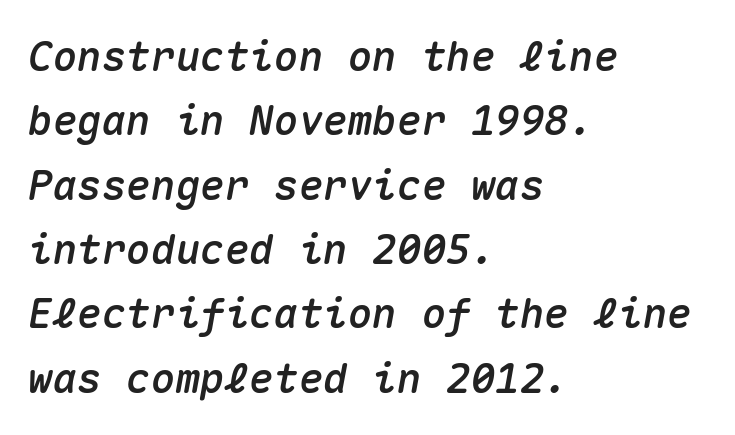
{"italic": "yes", "lean": "right", "slant_degrees": 10, "width": "normal", "stroke_contrast": "medium", "x_height": "medium", "monospaced": "yes", "underline": "no", "align": "left", "line_spacing": "normal", "line_spacing_ratio": 1.57, "letter_spacing": "normal", "letter_spacing_em": 0.0, "glyph_px": 41}
